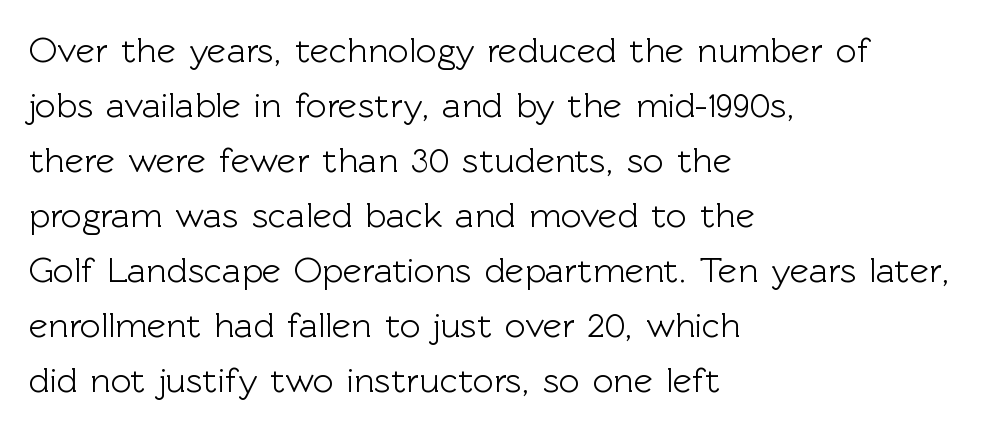
Q: Is the text italic (slanted)? A: No, it is upright.
Q: Is the typeface a serif or a sans-serif typeface? A: Sans-serif.
Q: Is the text underlined? A: No.
Q: How is the paragraph aligned? A: Left-aligned.
Q: Is the spacing between letters normal or unusually wide? A: Normal.
Q: Is the spacing between lines tight, normal or loose? A: Normal.
Q: Width (condensed, normal, or wide)? A: Normal.
Q: x-height? A: Medium.
Q: Monospaced? A: No.
